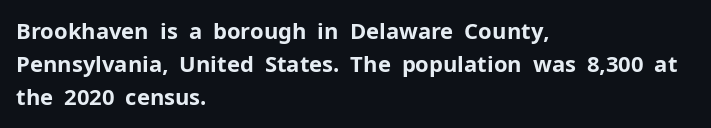
Q: Is the text bold? A: Yes.
Q: Is the text italic (slanted)? A: No, it is upright.
Q: Is the text underlined? A: No.
Q: How is the paragraph aligned? A: Left-aligned.
Q: Is the spacing between letters normal or unusually wide? A: Normal.
Q: Is the spacing between lines tight, normal or loose? A: Normal.
